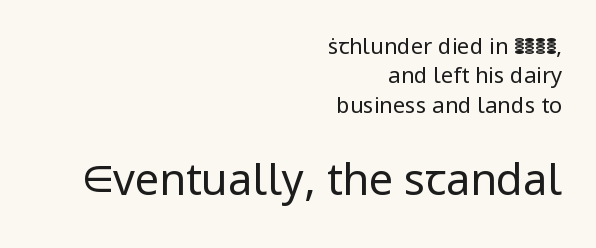
The image shows 43 px regular-weight sans-serif type, upright; set right-aligned, normal line spacing (1.33x), normal letter spacing, not underlined; the second (bottom) block is 1.95x larger; low stroke contrast and a medium x-height.
